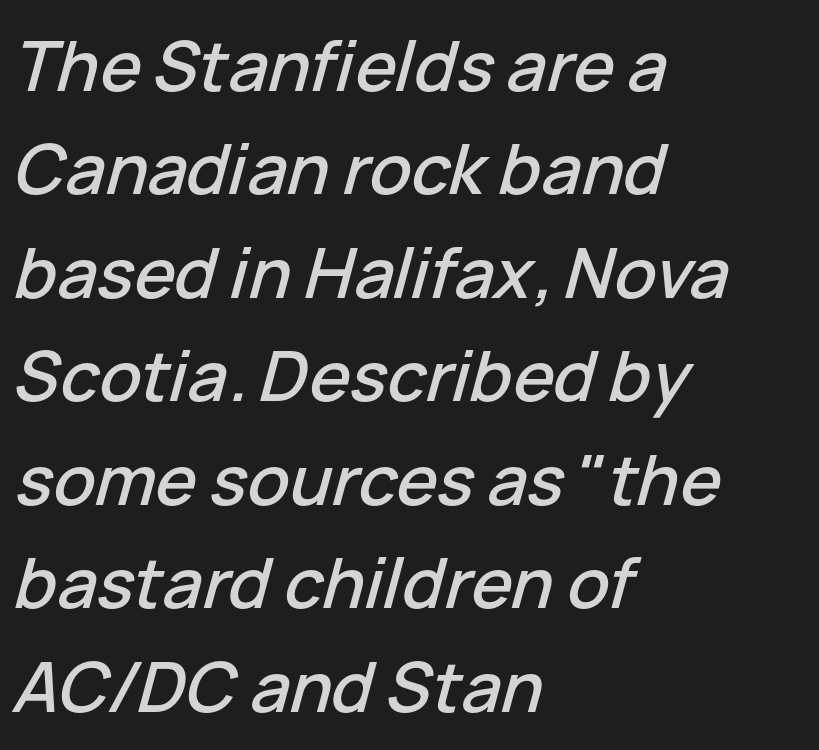
Letter spacing: default. This sample has the flowing, uneven cadence of proportional lettering. Teacher's note: observe the even left margin — that is flush-left alignment. Honestly, there is no underline to notice here at all. Observe the lean: these are italic letterforms.
